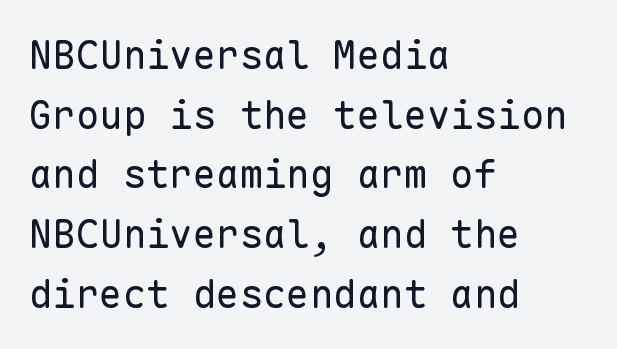
All the whitespace from short lines collects on the right. Each letter, wide or thin by design, is forced into the same width here. Does the type have serifs? No, each stem ends abruptly. Plain, unruled lines of type. Weight class: somewhere from thin through regular. A typesetter would call this zero additional tracking.
